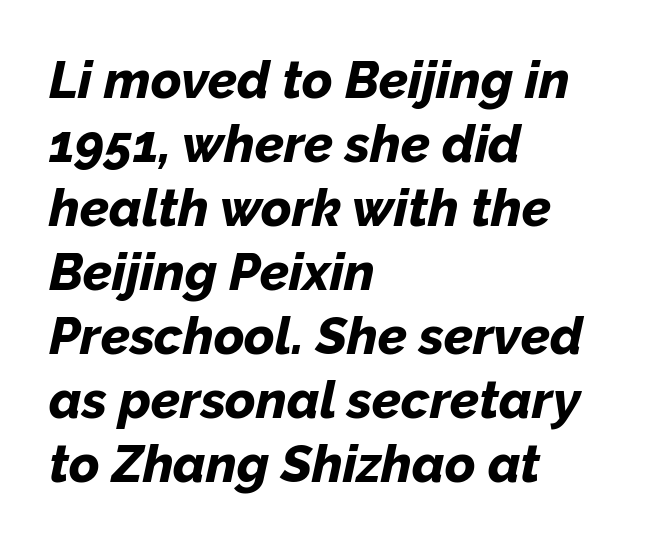
Default kerning and tracking; the words read as compact shapes. The face used here is proportionally spaced, like ordinary book or web type. On the weight axis this lands at bold, roughly 700. Compared with a centered layout, this one pins lines to the left instead.
